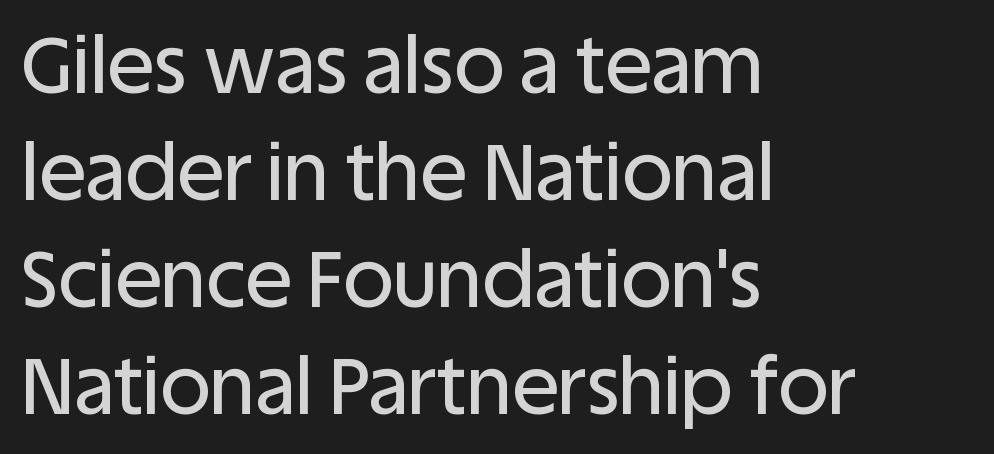
{"serif": "no", "italic": "no", "width": "normal", "stroke_contrast": "low", "x_height": "large", "monospaced": "no", "underline": "no", "align": "left", "line_spacing": "normal", "line_spacing_ratio": 1.37, "letter_spacing": "normal", "letter_spacing_em": 0.0, "glyph_px": 78}
